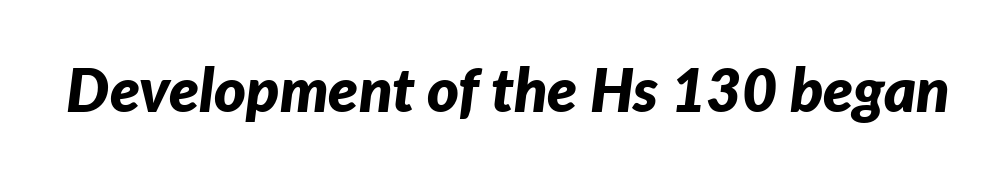
The image shows 61 px bold type, italic (leaning right); set normal letter spacing, not underlined; low stroke contrast and a medium x-height.
